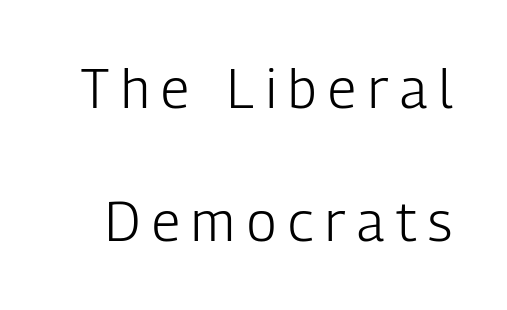
What kind of face is this? One without serifs — a sans. The letters stand straight up with perfectly vertical stems. Is the stroke heavy? The answer is a plain regular-or-lighter. You could fit nearly another row in the gap between these rows. Caption: expanded tracking, letters set apart. Each row of text sits above clean, open space.
